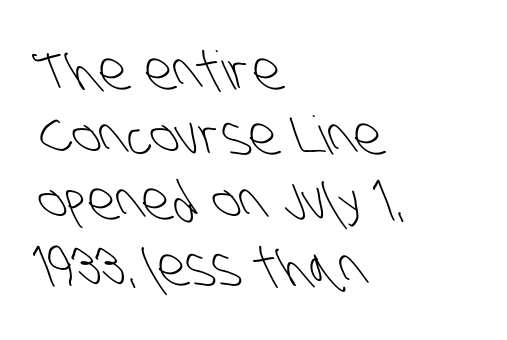
The image shows 53 px light, condensed sans-serif type; set left-aligned, line spacing 1.23x, normal letter spacing, not underlined; low stroke contrast and a large x-height.
